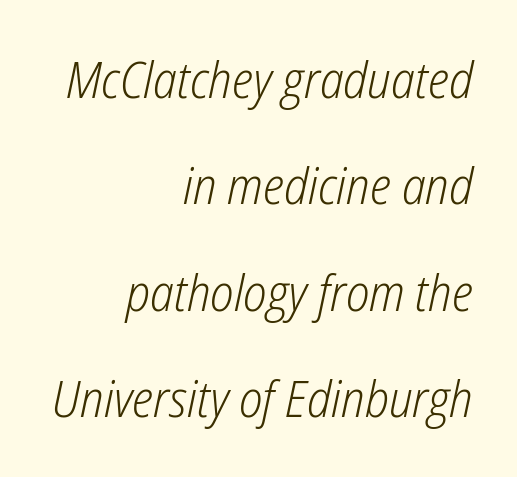
{"italic": "yes", "lean": "right", "slant_degrees": 12, "bold": "no", "weight": "light", "width": "condensed", "stroke_contrast": "low", "x_height": "medium", "monospaced": "no", "underline": "no", "align": "right", "line_spacing": "loose", "line_spacing_ratio": 2.13, "letter_spacing": "normal", "letter_spacing_em": 0.0, "glyph_px": 50}
